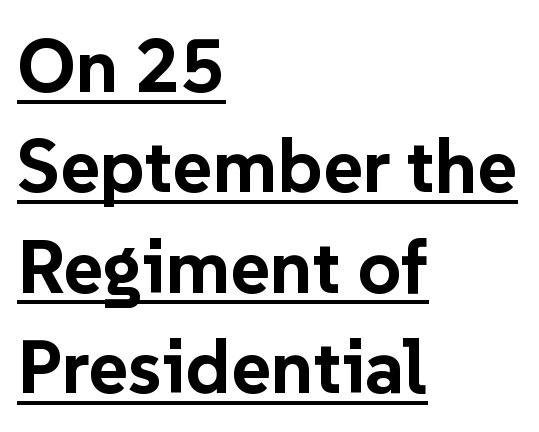
{"serif": "no", "italic": "no", "bold": "yes", "weight": "bold", "width": "normal", "stroke_contrast": "low", "x_height": "medium", "monospaced": "no", "underline": "yes", "align": "left", "line_spacing": "normal", "line_spacing_ratio": 1.32, "letter_spacing": "normal", "letter_spacing_em": 0.0, "glyph_px": 76}
